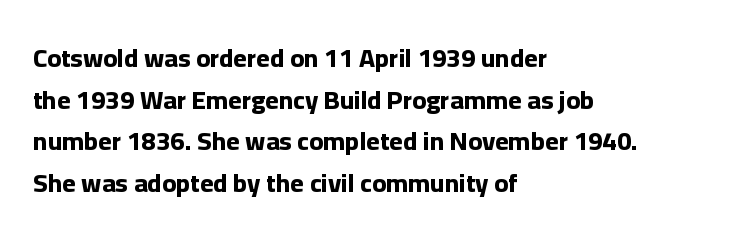
{"italic": "no", "bold": "yes", "underline": "no", "align": "left", "line_spacing": "normal", "line_spacing_ratio": 1.6, "letter_spacing": "normal", "letter_spacing_em": 0.0, "glyph_px": 26}
